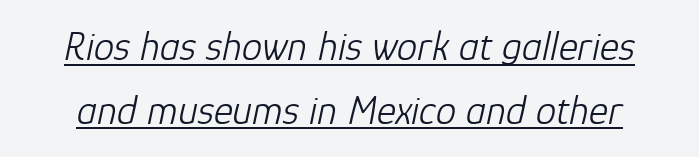
{"italic": "yes", "lean": "right", "slant_degrees": 12, "bold": "no", "weight": "light", "width": "normal", "stroke_contrast": "low", "x_height": "medium", "monospaced": "no", "underline": "yes", "line_spacing": "normal", "line_spacing_ratio": 1.55, "letter_spacing": "normal", "letter_spacing_em": 0.0, "glyph_px": 41}
